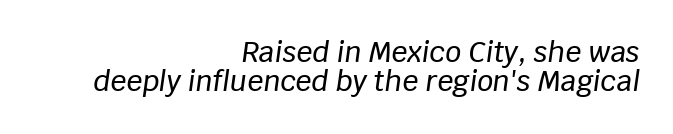
{"italic": "yes", "lean": "right", "slant_degrees": 8, "width": "normal", "stroke_contrast": "low", "x_height": "large", "monospaced": "no", "underline": "no", "align": "right", "line_spacing": "tight", "line_spacing_ratio": 1.05, "letter_spacing": "normal", "letter_spacing_em": 0.0, "glyph_px": 28}
